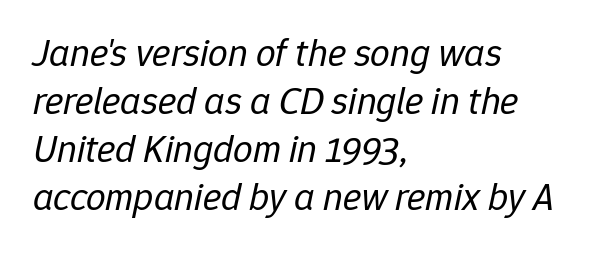
The characters are drawn with everyday or finer stroke widths. Has an underline been added? It has not. These lines were composed using italics. Reading down the block, your eye returns to a fixed left position each line.
